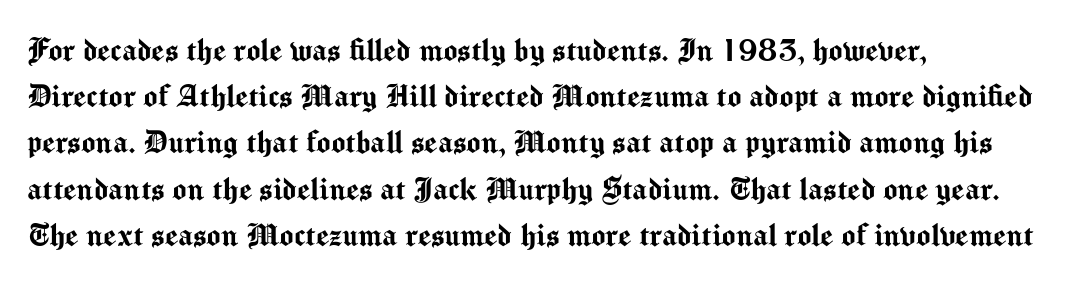
Every row of glyphs begins at an identical x-position on the left. Unlike italic type, these characters show no tilt at all. Letters rest on an invisible, unmarked baseline. Do the characters align in a grid? No, the font is proportional. These lines sit exactly where default settings would place them.
